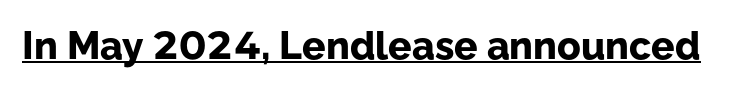
{"serif": "no", "italic": "no", "bold": "yes", "weight": "bold", "width": "normal", "stroke_contrast": "low", "x_height": "medium", "monospaced": "no", "underline": "yes", "letter_spacing": "normal", "letter_spacing_em": 0.0, "glyph_px": 39}
